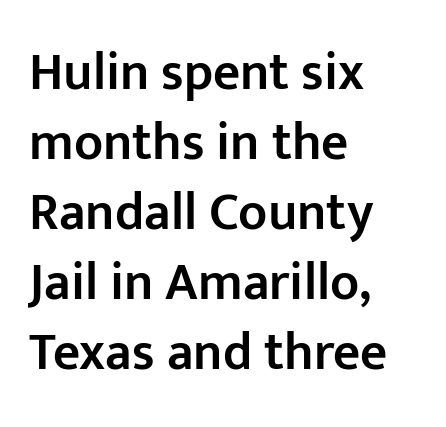
{"serif": "no", "italic": "no", "bold": "semi", "weight": "semibold", "width": "normal", "stroke_contrast": "low", "x_height": "medium", "monospaced": "no", "underline": "no", "align": "left", "line_spacing": "normal", "line_spacing_ratio": 1.32, "letter_spacing": "normal", "letter_spacing_em": 0.0, "glyph_px": 53}
